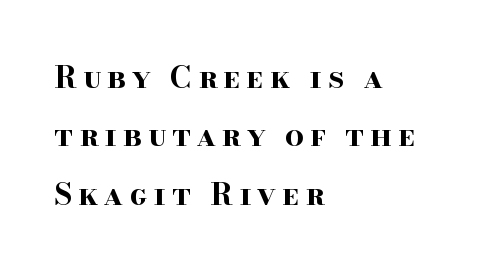
Vertical strokes here are truly vertical. Observe the serifs anchoring each vertical stroke in this sample. Baseline-to-baseline distance is far greater than the letter height. The gaps between neighbouring characters are conspicuously large. Each letter keeps its own natural width here, so spacing adapts to shape. The foot of each line stays bare and open.
